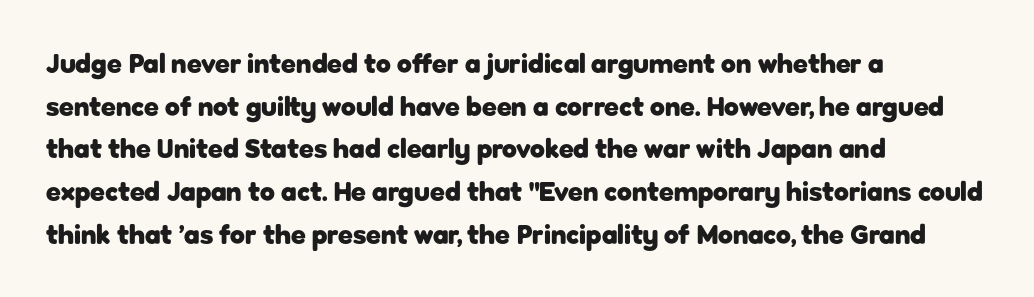
Q: Is the text bold? A: Yes.
Q: Is the text italic (slanted)? A: No, it is upright.
Q: Is the text underlined? A: No.
Q: How is the paragraph aligned? A: Left-aligned.
Q: Is the spacing between letters normal or unusually wide? A: Normal.
Q: Is the spacing between lines tight, normal or loose? A: Normal.
